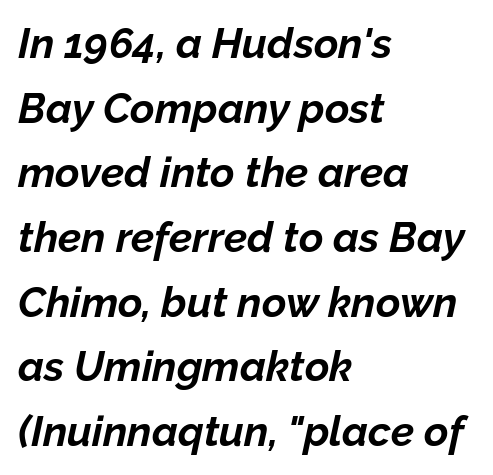
Rows of type keep a routine distance in the vertical direction. This sample uses an oblique cut, with every glyph tilted off the vertical. Bold? Absolutely — the strokes are thick and heavy. The letterforms sit shoulder to shoulder at normal distance. The compositor pushed each line to the left boundary. Think of a printed novel: that variable character pitch is what you see here.
